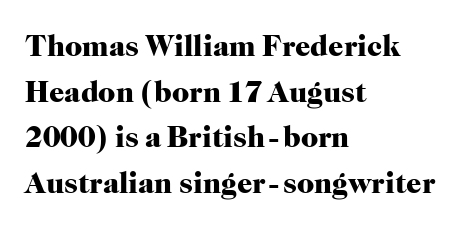
{"serif": "yes", "italic": "no", "bold": "yes", "weight": "heavy", "width": "normal", "stroke_contrast": "high", "x_height": "medium", "monospaced": "no", "underline": "no", "align": "left", "line_spacing": "normal", "line_spacing_ratio": 1.52, "letter_spacing": "normal", "letter_spacing_em": 0.0, "glyph_px": 30}
